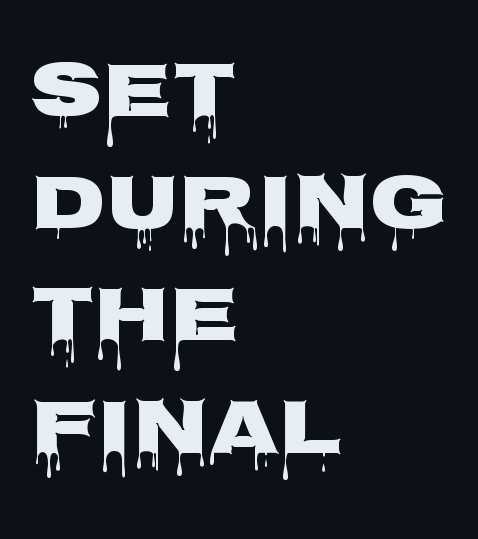
{"serif": "no", "italic": "no", "bold": "yes", "weight": "heavy", "width": "wide", "stroke_contrast": "low", "x_height": "large", "monospaced": "no", "underline": "no", "align": "left", "line_spacing": "normal", "line_spacing_ratio": 1.42, "letter_spacing": "normal", "letter_spacing_em": 0.0, "glyph_px": 79}
